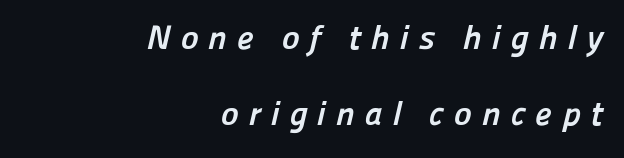
The image shows 34 px semibold sans-serif type; set right-aligned, loose line spacing (2.25x), unusually wide letter spacing (+0.29 em), not underlined; low stroke contrast and a medium x-height.
